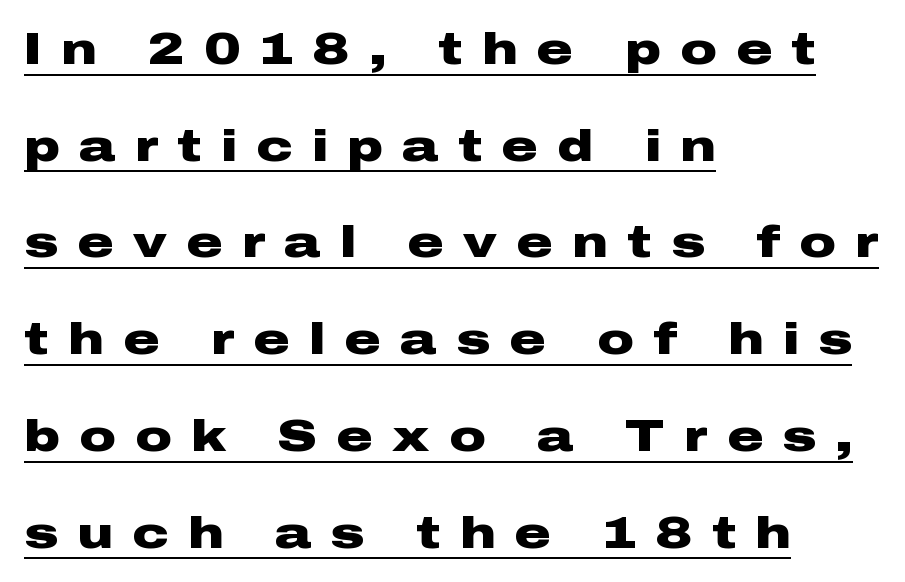
The image shows 45 px heavy, wide sans-serif type, upright; set left-aligned, loose line spacing (2.15x), unusually wide letter spacing (+0.43 em), underlined; low stroke contrast and a medium x-height.
